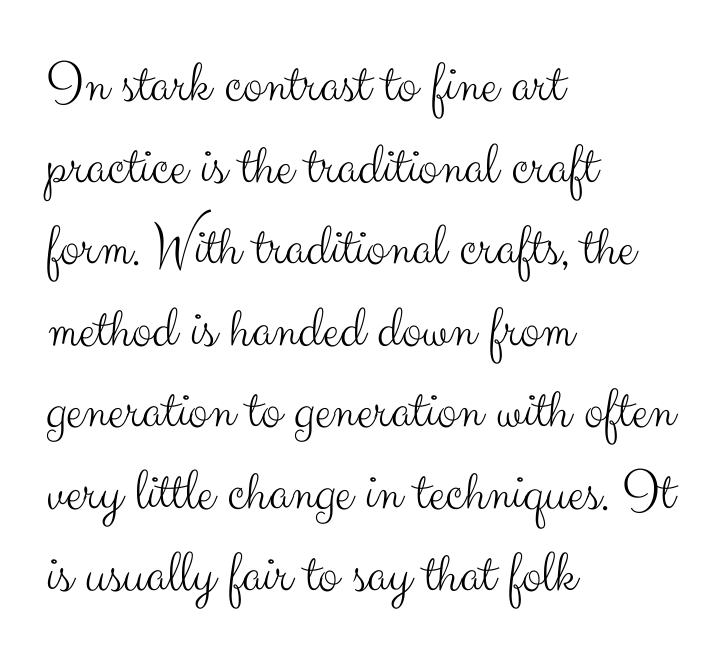
These lines stack with their left ends in a neat column. Looks like regular typesetting: each glyph gets only the width it needs. Students, note that the glyphs here touch the page at normal intervals. Letters have the restrained weight of plain body copy at most. The designer went with a sans here, leaving each stem footless.
